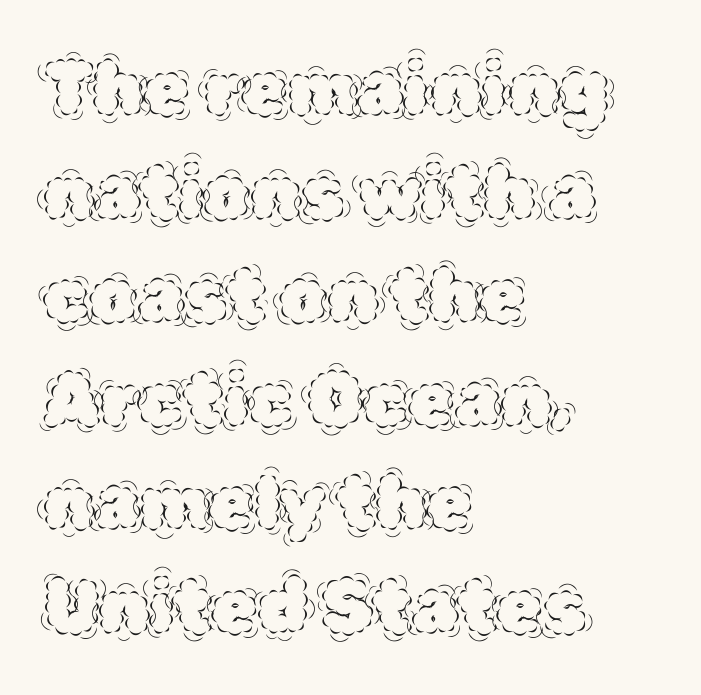
{"italic": "no", "bold": "no", "weight": "thin", "width": "normal", "x_height": "large", "monospaced": "no", "underline": "no", "align": "left", "line_spacing": "normal", "line_spacing_ratio": 1.4, "letter_spacing": "normal", "letter_spacing_em": 0.0, "glyph_px": 74}
